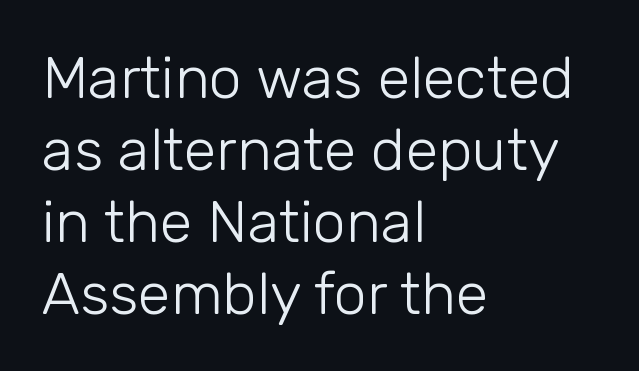
Q: Is the text bold? A: No.
Q: Is the text italic (slanted)? A: No, it is upright.
Q: Is the typeface a serif or a sans-serif typeface? A: Sans-serif.
Q: Is the text underlined? A: No.
Q: How is the paragraph aligned? A: Left-aligned.
Q: Is the spacing between letters normal or unusually wide? A: Normal.
Q: Width (condensed, normal, or wide)? A: Normal.
Q: Stroke contrast? A: Low.
Q: x-height? A: Medium.
Q: Monospaced? A: No.
